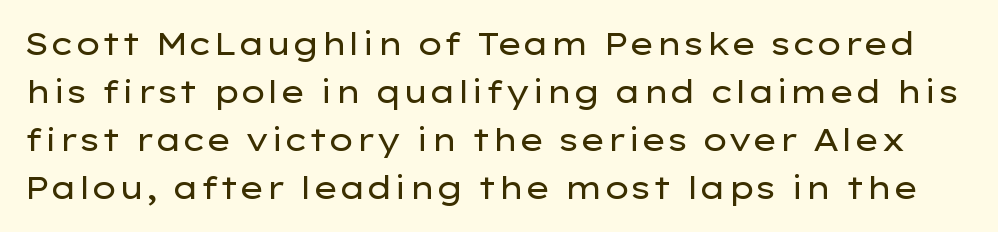
{"serif": "no", "italic": "no", "bold": "no", "weight": "regular", "width": "wide", "stroke_contrast": "low", "x_height": "medium", "monospaced": "no", "underline": "no", "line_spacing": "normal", "line_spacing_ratio": 1.55, "letter_spacing": "normal", "letter_spacing_em": 0.0, "glyph_px": 31}
